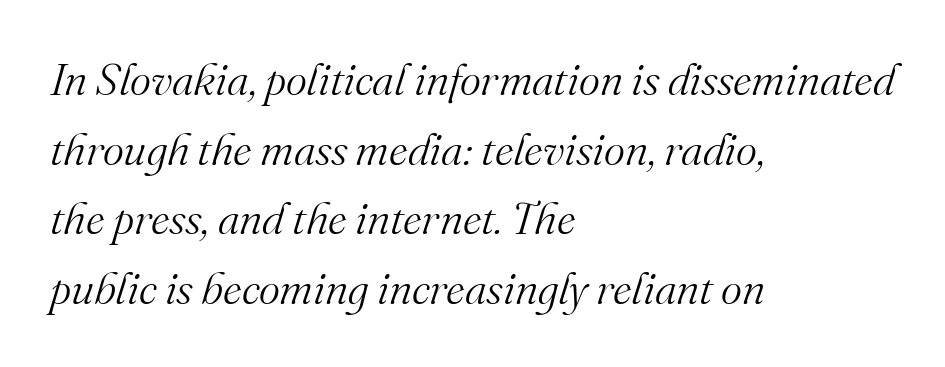
Q: Is the text bold? A: No.
Q: Is the text italic (slanted)? A: Yes, it leans right by about 16 degrees.
Q: Is the typeface a serif or a sans-serif typeface? A: Serif.
Q: Is the text underlined? A: No.
Q: How is the paragraph aligned? A: Left-aligned.
Q: Is the spacing between letters normal or unusually wide? A: Normal.
Q: Is the spacing between lines tight, normal or loose? A: Normal.
Q: Width (condensed, normal, or wide)? A: Normal.
Q: Stroke contrast? A: Medium.
Q: x-height? A: Small.
Q: Monospaced? A: No.
